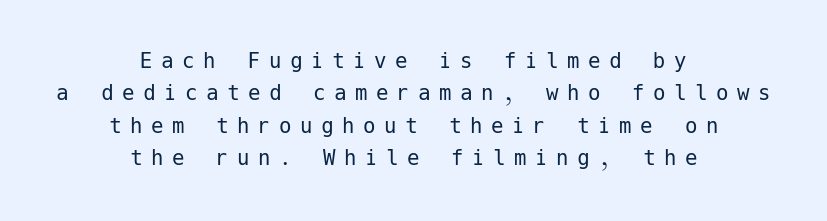
The image shows 25 px text type, upright; set centered, normal line spacing (1.3x), unusually wide letter spacing (+0.34 em), not underlined.
